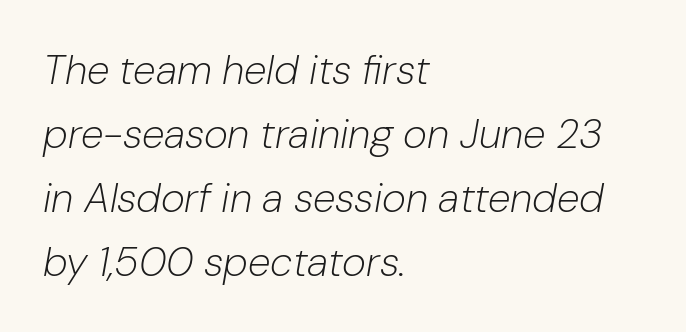
The image shows 41 px light type, italic (leaning right); set left-aligned, normal line spacing (1.56x), normal letter spacing, not underlined; low stroke contrast and a medium x-height.
